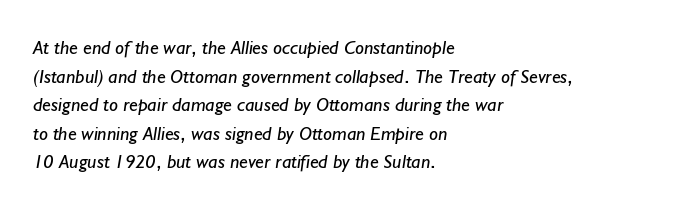
No chunkiness to these letters — they're not bold. The words here are not underlined. This rendering leaves character spacing at its baseline value. Casual observation: everything's shoved over to the left. Interline gaps are of average width in this sample.
